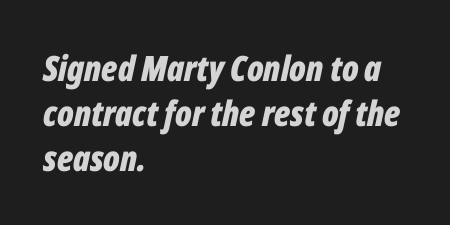
Q: Is the text bold? A: Yes.
Q: Is the text italic (slanted)? A: Yes, it leans right by about 12 degrees.
Q: Is the text underlined? A: No.
Q: How is the paragraph aligned? A: Left-aligned.
Q: Is the spacing between letters normal or unusually wide? A: Normal.
Q: Is the spacing between lines tight, normal or loose? A: Normal.
Q: Width (condensed, normal, or wide)? A: Condensed.
Q: Stroke contrast? A: Low.
Q: x-height? A: Medium.
Q: Monospaced? A: No.
